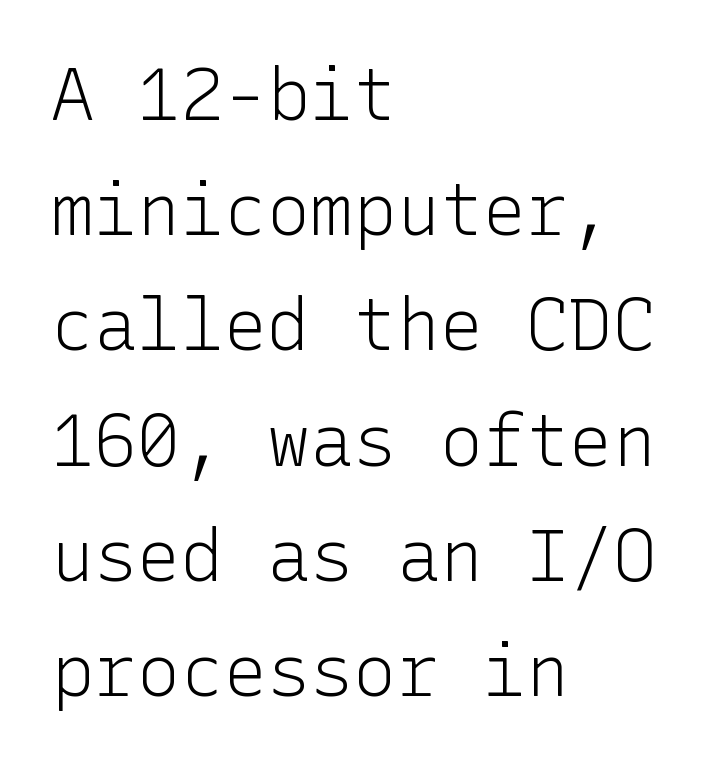
The image shows 72 px light sans-serif type, upright; set left-aligned, normal line spacing (1.6x), normal letter spacing, not underlined; low stroke contrast and a medium x-height.
